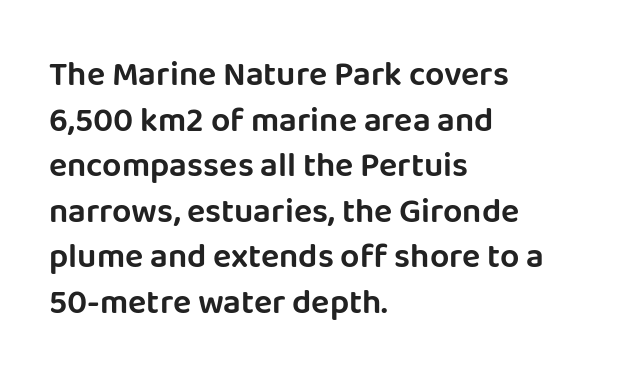
{"serif": "no", "italic": "no", "width": "normal", "stroke_contrast": "low", "x_height": "large", "monospaced": "no", "underline": "no", "align": "left", "line_spacing": "normal", "line_spacing_ratio": 1.34, "letter_spacing": "normal", "letter_spacing_em": 0.0, "glyph_px": 34}
